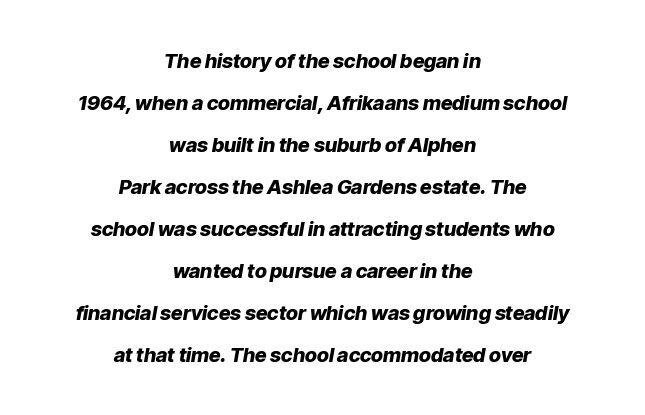
The image shows 20 px bold type, italic (leaning right); set centered, loose line spacing (2.1x), normal letter spacing, not underlined.
